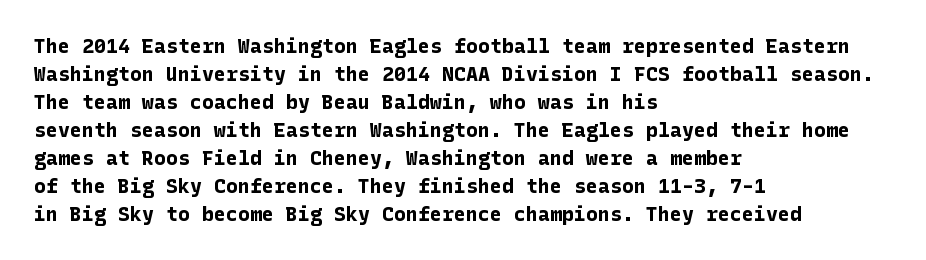
The image shows 20 px bold type, upright; set left-aligned, normal line spacing (1.4x), normal letter spacing, not underlined.
